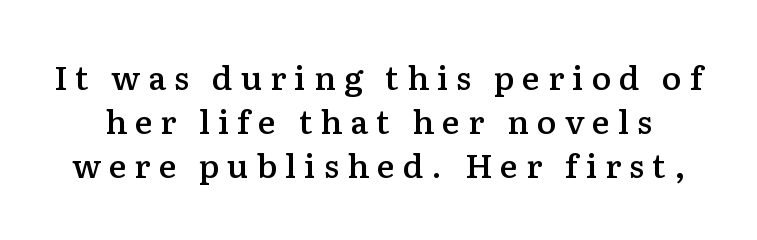
The image shows 33 px semibold serif type, upright; set normal line spacing (1.33x), unusually wide letter spacing (+0.24 em), not underlined; low stroke contrast and a medium x-height.
